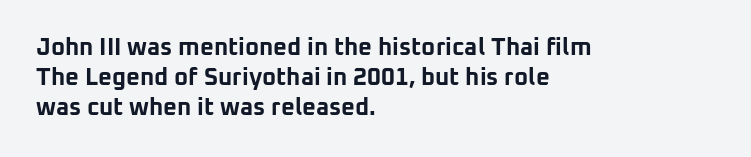
The characters look thick and weighty, a clear bold. Rows of type keep a routine distance in the vertical direction. Each word holds together tightly as a unit, with standard inter-letter gaps. Does the copy run flush right? No — it runs flush left. Beneath every word, the page is bare.
